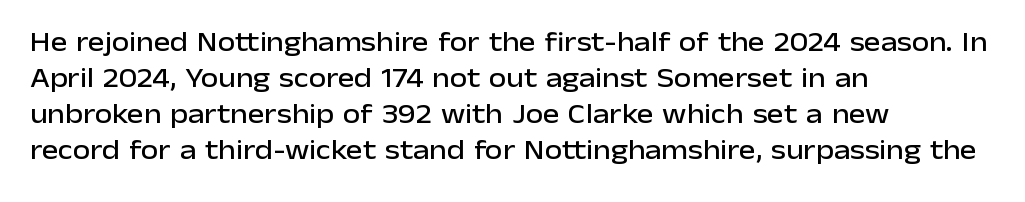
Q: Is the text italic (slanted)? A: No, it is upright.
Q: Is the typeface a serif or a sans-serif typeface? A: Sans-serif.
Q: Is the text underlined? A: No.
Q: How is the paragraph aligned? A: Left-aligned.
Q: Is the spacing between letters normal or unusually wide? A: Normal.
Q: Is the spacing between lines tight, normal or loose? A: Normal.
Q: Width (condensed, normal, or wide)? A: Normal.
Q: Stroke contrast? A: Low.
Q: x-height? A: Medium.
Q: Monospaced? A: No.
